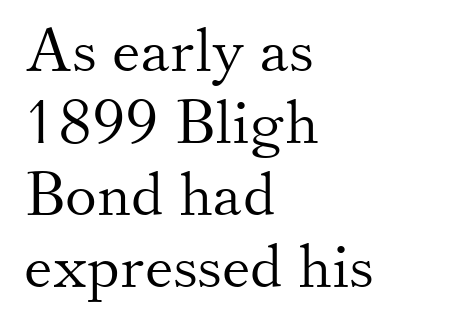
Nope, not italic — everything's standing straight. Nothing unusual about the tracking: characters are spaced as the font intends. Compared with a typical body face, this is equally light or lighter still. A student would call this left alignment; a typographer would say flush left, rag right.
